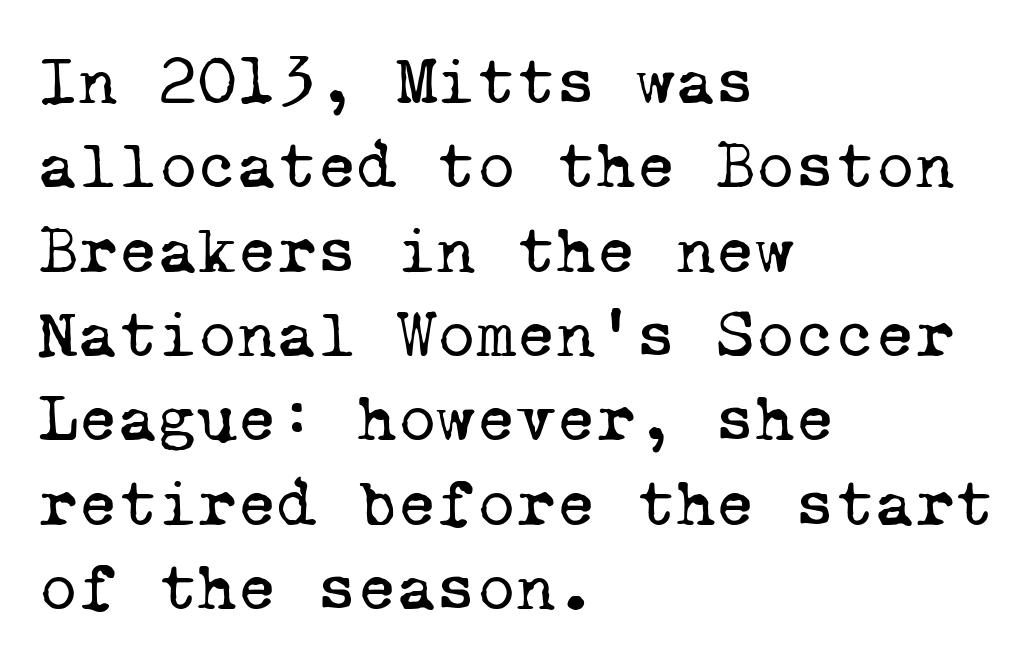
{"serif": "yes", "bold": "no", "weight": "regular", "width": "normal", "stroke_contrast": "low", "x_height": "medium", "monospaced": "yes", "underline": "no", "align": "left", "line_spacing_ratio": 1.24, "letter_spacing": "normal", "letter_spacing_em": 0.0, "glyph_px": 68}
